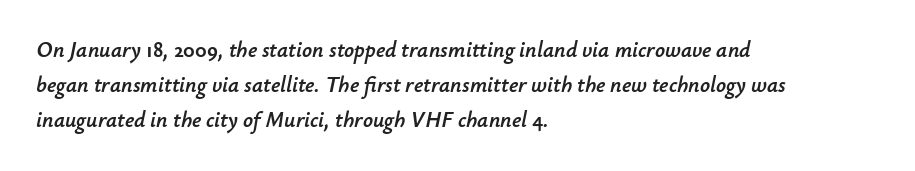
The image shows 22 px text type, italic (leaning right); set left-aligned, normal line spacing (1.6x), normal letter spacing, not underlined.
